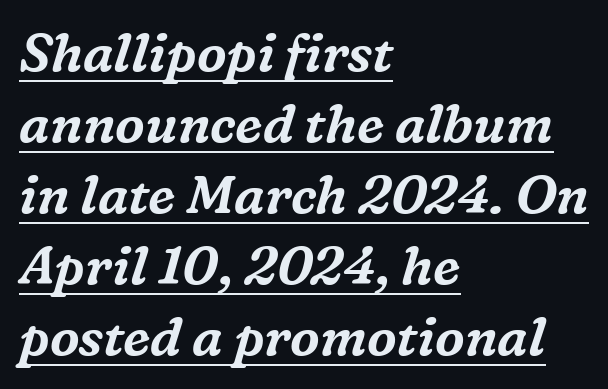
Spacing between characters is what you'd get straight out of the box. Honestly, the row spacing looks completely unremarkable. The passage shown is underscored from start to finish. The letters advance in unequal steps, a hallmark of proportional type.
